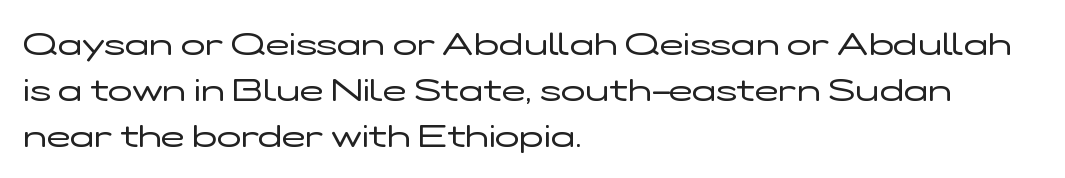
Is there much room between lines? A standard amount, neither cramped nor airy. Does the lettering tilt? It doesn't — this is upright. The typeface has the unassuming heft of standard copy or less. Look at the bottom of the vertical strokes: they stop flat, with no serifs. Underlining? Definitely not there.
